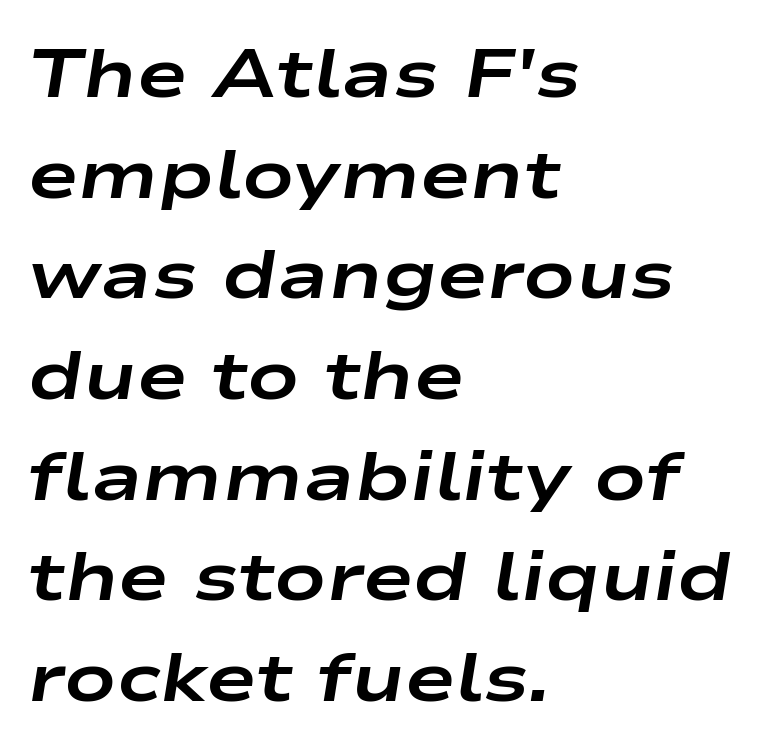
Q: Is the text bold? A: Yes.
Q: Is the text italic (slanted)? A: Yes, it leans right by about 9 degrees.
Q: Is the text underlined? A: No.
Q: How is the paragraph aligned? A: Left-aligned.
Q: Is the spacing between letters normal or unusually wide? A: Normal.
Q: Is the spacing between lines tight, normal or loose? A: Normal.
Q: Width (condensed, normal, or wide)? A: Wide.
Q: Stroke contrast? A: Low.
Q: x-height? A: Medium.
Q: Monospaced? A: No.
